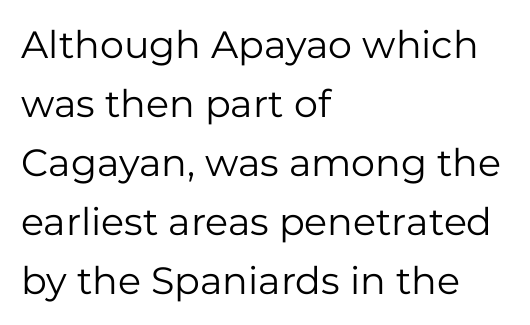
The weight would be labelled regular, book, light, or lighter still. These lines sit exactly where default settings would place them. Characters remain perfectly vertical along every line. The type is set solid horizontally, with unmodified tracking. The typesetter chose a ragged-right arrangement here. Is this a sans? Yes — the strokes have no serifs.
